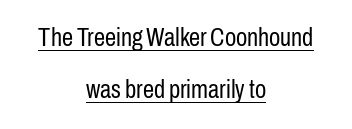
Glance below the letters and you will spot a drawn line. The passage shown is not bold in any degree. Rows of type keep a wide berth in the vertical direction. Default kerning and tracking; the words read as compact shapes.
